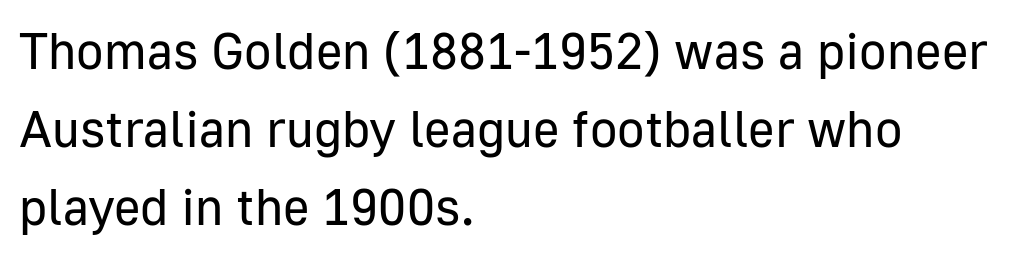
The image shows 51 px regular-weight sans-serif type, upright; set left-aligned, normal line spacing (1.53x), normal letter spacing, not underlined; low stroke contrast and a medium x-height.
